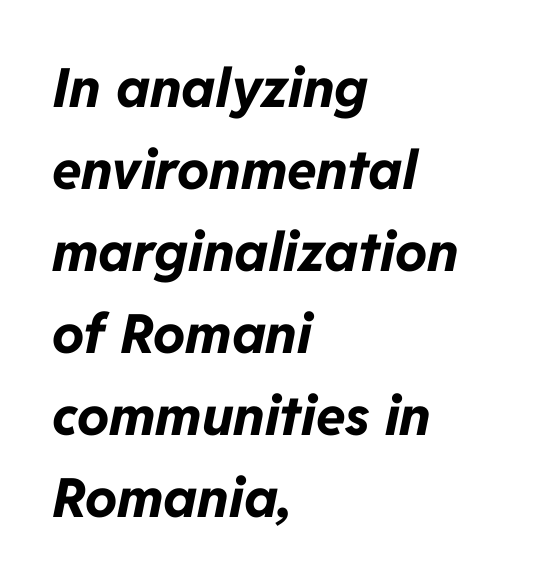
Clear beneath every line of the passage. Heavy-handed strokes throughout: this text is bold. This sample is left-justified, so line endings fall wherever the words run out. The face used here is proportionally spaced, like ordinary book or web type. Observe the ordinary spacing: letters are neighbours, not strangers.
